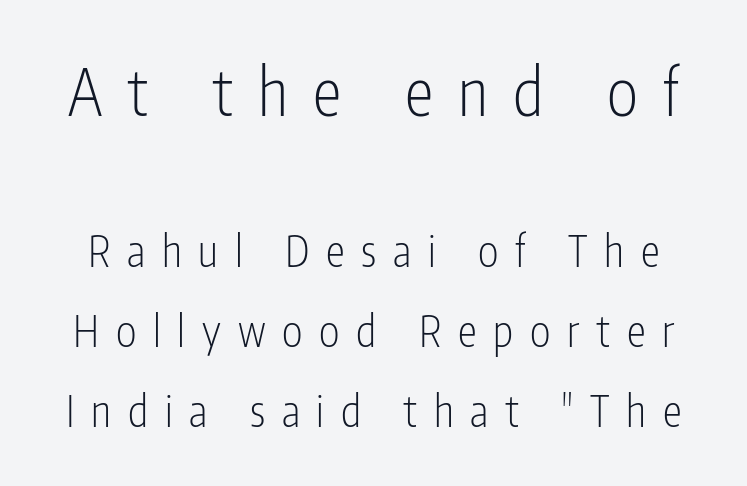
The image shows 65 px light, condensed sans-serif type, upright; set line spacing 1.86x, unusually wide letter spacing (+0.39 em), not underlined; the first (top) block is 1.51x larger; low stroke contrast and a medium x-height.
